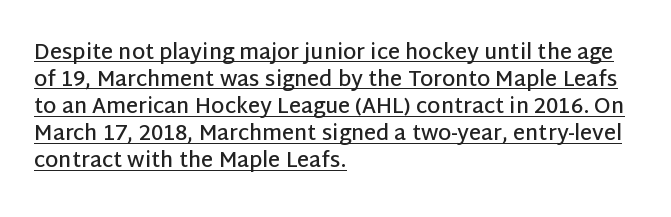
The image shows 21 px text type, upright; set left-aligned, normal line spacing (1.29x), normal letter spacing, underlined.
